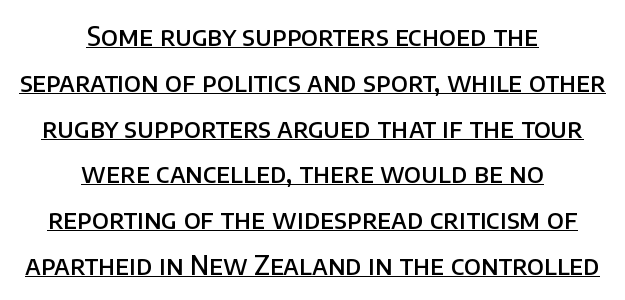
Notice how the stems are strictly vertical — no italics here. Students, note that the glyphs here touch the page at normal intervals. These lines carry some extra weight — a demibold, not a full bold. The typesetter has applied underlining to the passage shown.
